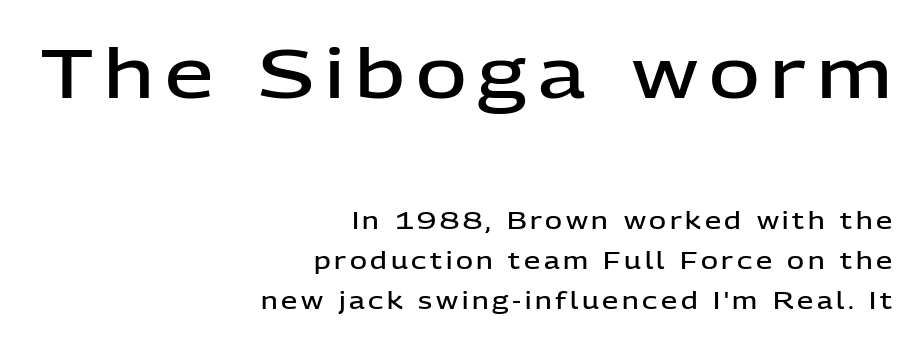
I'd call this a sans setting — the letters go barefoot. The emphasis by scale lands on block number one, above. Caption: multi-line text, flush right, ragged left. Beneath every word, the page is bare. Quick note: not italic, upright. The rendering uses a semibold face; strokes are thickened but not to full bold.
